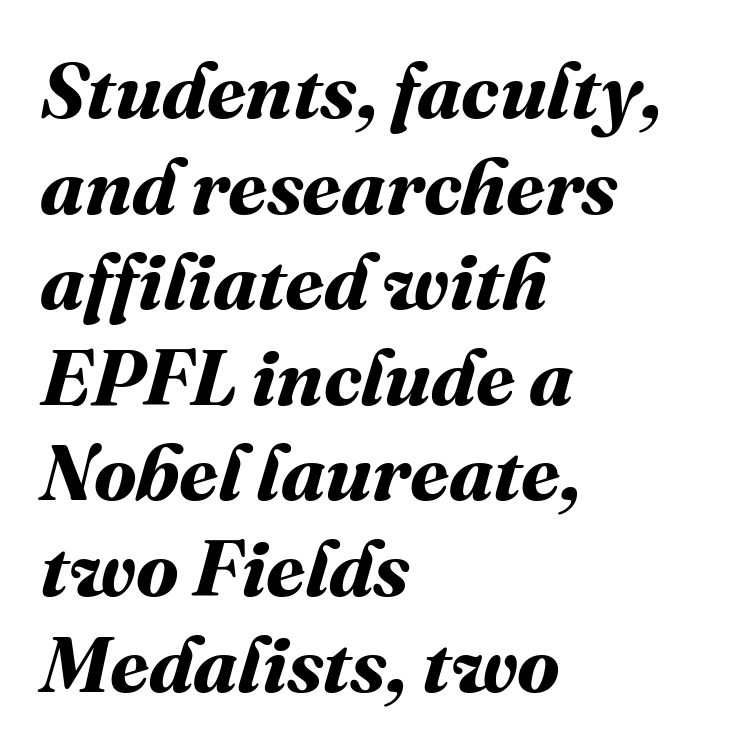
{"bold": "yes", "weight": "bold", "width": "normal", "stroke_contrast": "medium", "x_height": "medium", "monospaced": "no", "underline": "no", "align": "left", "line_spacing_ratio": 1.21, "letter_spacing": "normal", "letter_spacing_em": 0.0, "glyph_px": 79}
